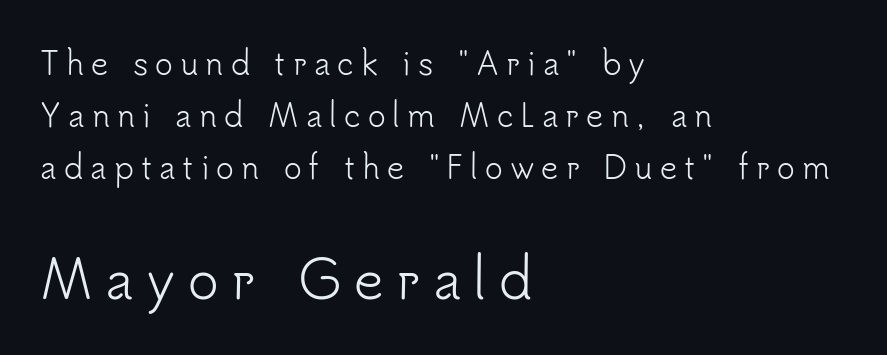
Q: Is the text bold? A: No.
Q: Is the text italic (slanted)? A: No, it is upright.
Q: Is the typeface a serif or a sans-serif typeface? A: Sans-serif.
Q: Is the text underlined? A: No.
Q: How is the paragraph aligned? A: Left-aligned.
Q: Is the spacing between letters normal or unusually wide? A: Unusually wide.
Q: Which block of text is set in a larger size, the first (top) or the second (bottom)? A: The second (bottom) one.
Q: Width (condensed, normal, or wide)? A: Normal.
Q: Stroke contrast? A: Low.
Q: x-height? A: Small.
Q: Monospaced? A: No.
